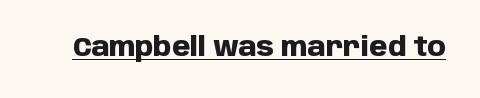
{"italic": "no", "bold": "yes", "underline": "yes", "letter_spacing": "normal", "letter_spacing_em": 0.0, "glyph_px": 26}
